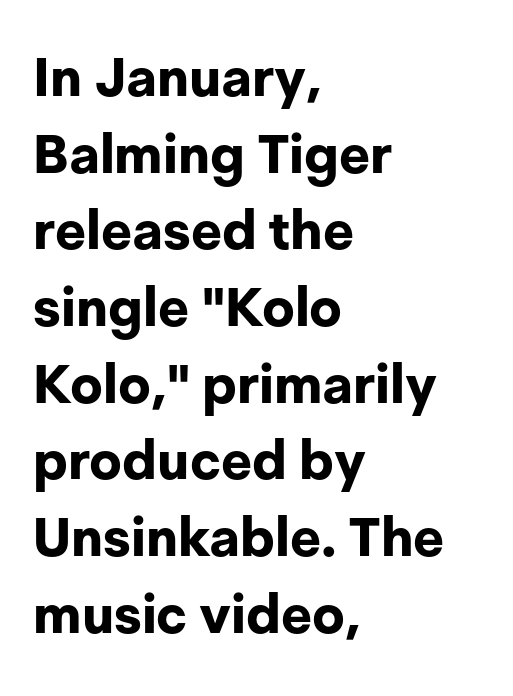
Q: Is the text bold? A: Yes.
Q: Is the text italic (slanted)? A: No, it is upright.
Q: Is the typeface a serif or a sans-serif typeface? A: Sans-serif.
Q: Is the text underlined? A: No.
Q: How is the paragraph aligned? A: Left-aligned.
Q: Is the spacing between letters normal or unusually wide? A: Normal.
Q: Is the spacing between lines tight, normal or loose? A: Normal.
Q: Width (condensed, normal, or wide)? A: Normal.
Q: Stroke contrast? A: Low.
Q: x-height? A: Medium.
Q: Monospaced? A: No.
